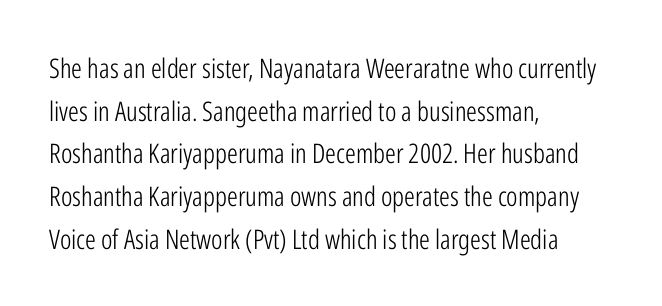
The ragged edge is on the right, which tells us the setting is flush left. Vertical strokes here are truly vertical. Heaviness? Minimal to ordinary, like unemphasized prose. Lines of text with bare space underneath.
